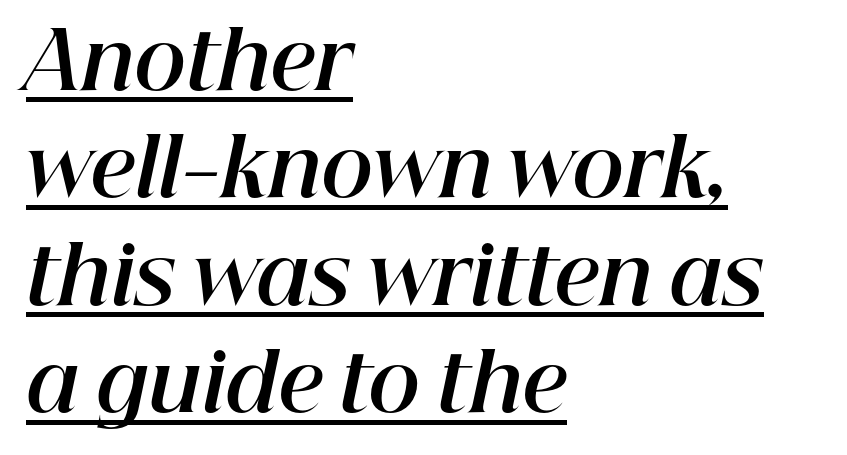
Stroke thickness is high; the sample reads as a true bold. In designer terms, the underline attribute is active on this setting. Default kerning and tracking; the words read as compact shapes. The font's italic variant was chosen for this text. Vertically, the passage feels balanced, rows spaced as you'd expect.
